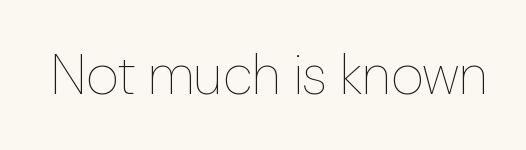
The image shows 56 px thin type, upright; set normal letter spacing, not underlined; low stroke contrast and a medium x-height.
